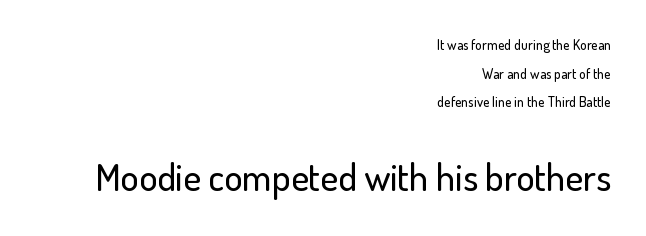
The image shows 38 px sans-serif type, upright; set right-aligned, loose line spacing (2.05x), normal letter spacing, not underlined; the second (bottom) block is 2.71x larger; low stroke contrast and a small x-height.
